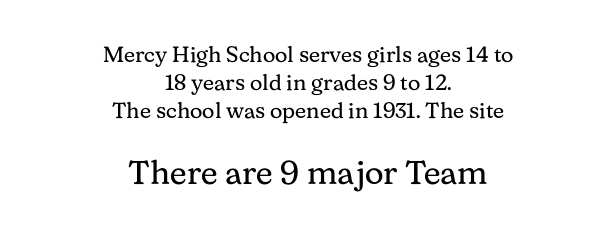
Nobody touched the tracking dial on this one. Compared with typical paragraphs, the rows here are spaced about the same. Character widths vary here, with narrow letters taking less room than wide ones. The strip under each line holds only bare page. Block two is the big one; block one sits smaller above it.
